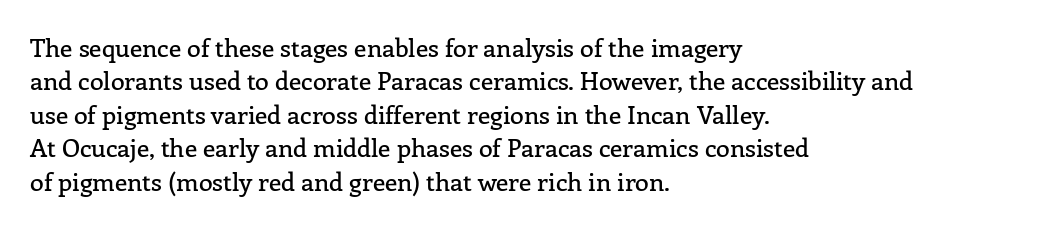
The image shows 25 px text type, upright; set left-aligned, normal line spacing (1.34x), normal letter spacing, not underlined.
